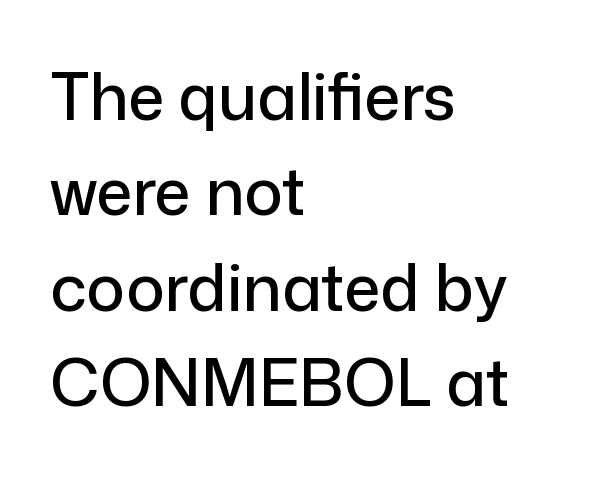
The image shows 64 px sans-serif type, upright; set left-aligned, normal line spacing (1.49x), normal letter spacing, not underlined; low stroke contrast and a medium x-height.
